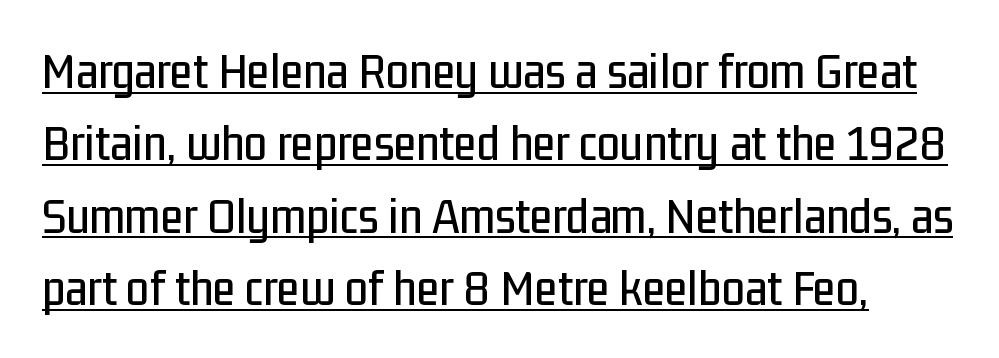
The image shows 52 px condensed sans-serif type, upright; set normal line spacing (1.39x), normal letter spacing, underlined; low stroke contrast and a medium x-height.
